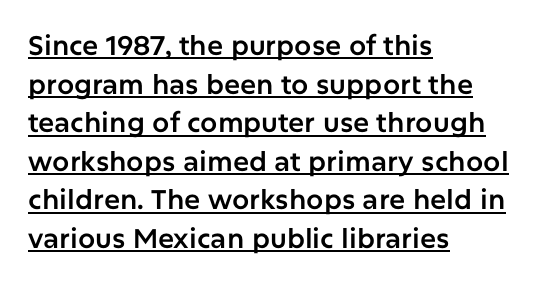
Q: Is the text italic (slanted)? A: No, it is upright.
Q: Is the text underlined? A: Yes.
Q: How is the paragraph aligned? A: Left-aligned.
Q: Is the spacing between letters normal or unusually wide? A: Normal.
Q: Is the spacing between lines tight, normal or loose? A: Normal.
